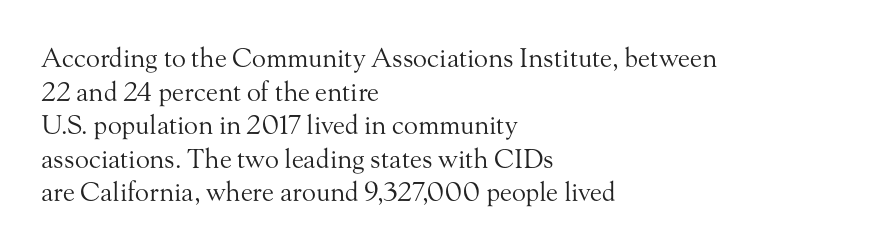
Interline gaps are of average width in this sample. In terms of posture, this sample is upright. Teacher's note: observe the even left margin — that is flush-left alignment. The cut favours lightness, reaching ordinary text weight at its darkest.
